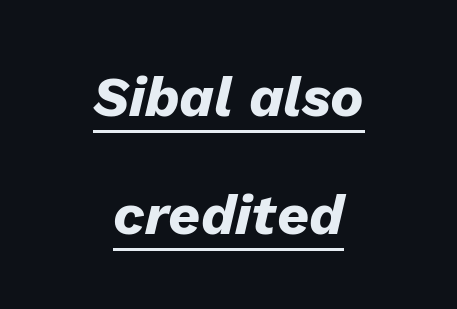
Q: Is the text bold? A: Yes.
Q: Is the text italic (slanted)? A: Yes, it leans right by about 13 degrees.
Q: Is the text underlined? A: Yes.
Q: How is the paragraph aligned? A: Centered.
Q: Is the spacing between letters normal or unusually wide? A: Normal.
Q: Is the spacing between lines tight, normal or loose? A: Loose.
Q: Width (condensed, normal, or wide)? A: Normal.
Q: Stroke contrast? A: Low.
Q: x-height? A: Medium.
Q: Monospaced? A: No.
